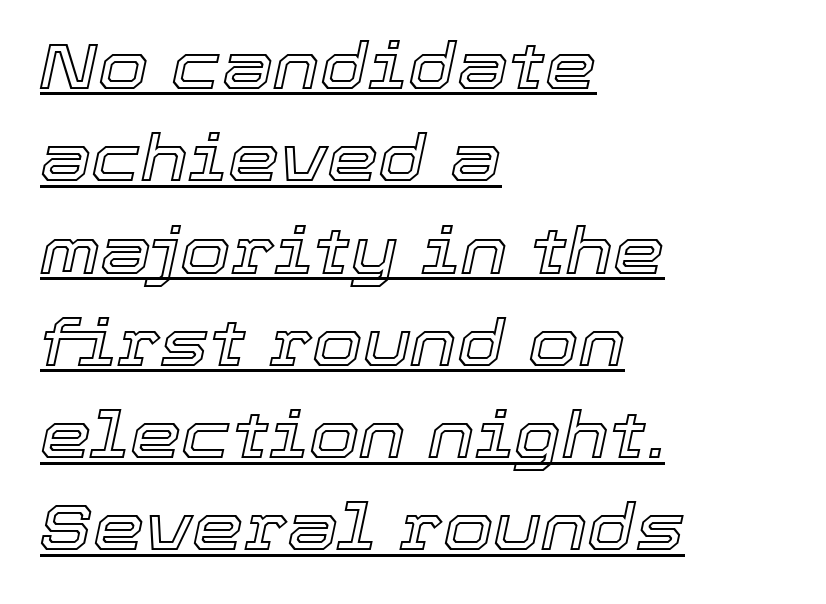
If you drew a ruler down the left edge, every line would touch it. The string is rendered with underlining switched on. Italic: yes, the glyphs are oblique. Baseline-to-baseline distance is the conventional proportion of letter height.
